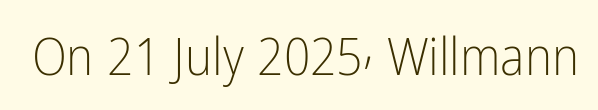
Q: Is the text bold? A: No.
Q: Is the text italic (slanted)? A: No, it is upright.
Q: Is the typeface a serif or a sans-serif typeface? A: Sans-serif.
Q: Is the text underlined? A: No.
Q: Is the spacing between letters normal or unusually wide? A: Normal.
Q: Width (condensed, normal, or wide)? A: Condensed.
Q: Stroke contrast? A: Low.
Q: x-height? A: Medium.
Q: Monospaced? A: No.
